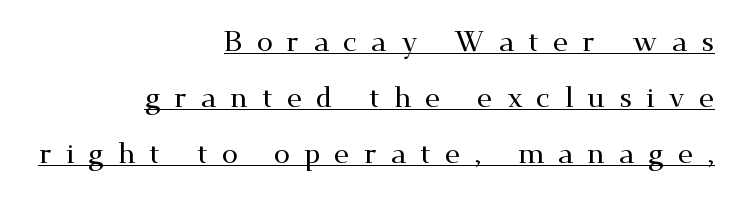
{"serif": "yes", "italic": "no", "width": "wide", "stroke_contrast": "medium", "x_height": "small", "monospaced": "no", "underline": "yes", "align": "right", "line_spacing": "loose", "line_spacing_ratio": 1.93, "letter_spacing": "wide", "letter_spacing_em": 0.48, "glyph_px": 29}
